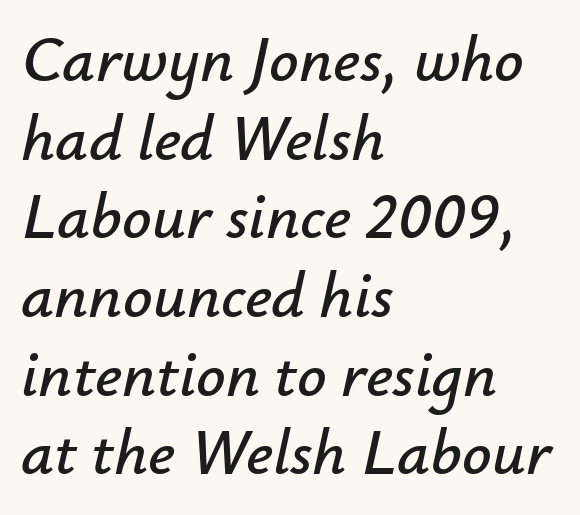
The image shows 65 px text type, italic (leaning right); set left-aligned, line spacing 1.21x, normal letter spacing, not underlined; low stroke contrast and a small x-height.
